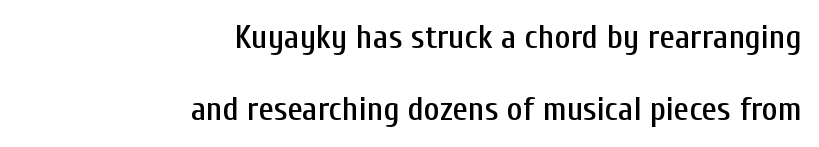
Line spacing here is loose. The face used here is rendered with its standard letterfit. The typesetter chose a ragged-left arrangement here. Observe the absence of serifs on each vertical stroke in this sample. The baseline area is clear.
